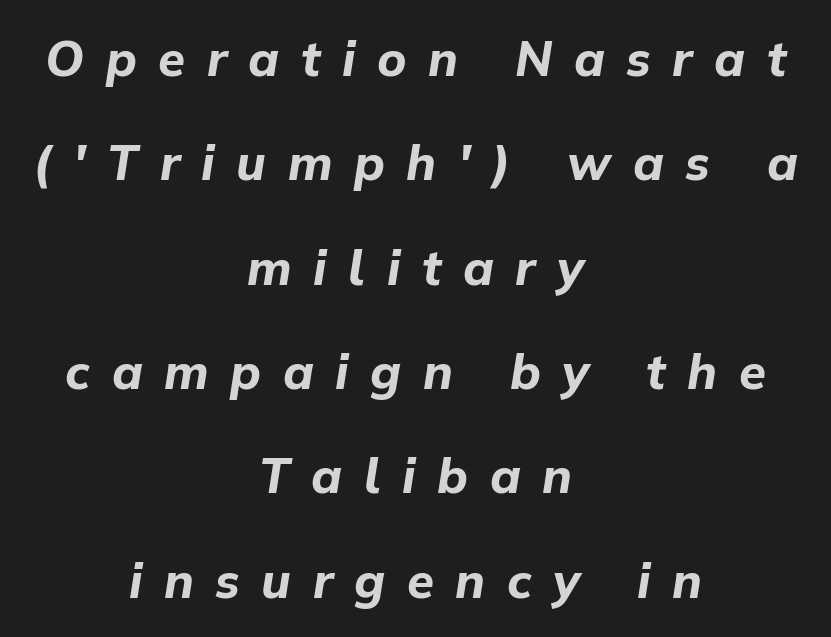
Compared with an ordinary text face, these strokes are far heavier — a full bold. Leading: increased. This sample uses expanded letter spacing, leaving extra air between glyphs. The typography opts for an oblique posture over an upright one. Spacing verdict: proportional, widths tailored to each character.
